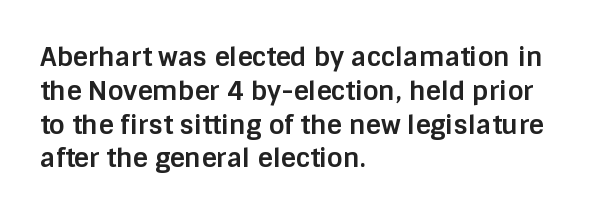
Q: Is the text bold? A: Yes.
Q: Is the text italic (slanted)? A: No, it is upright.
Q: Is the text underlined? A: No.
Q: How is the paragraph aligned? A: Left-aligned.
Q: Is the spacing between letters normal or unusually wide? A: Normal.
Q: Is the spacing between lines tight, normal or loose? A: Normal.
